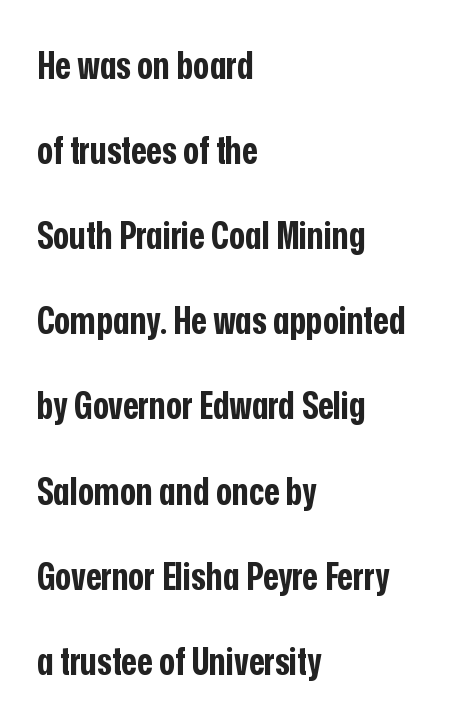
{"serif": "no", "italic": "no", "bold": "yes", "weight": "bold", "width": "condensed", "stroke_contrast": "low", "x_height": "medium", "monospaced": "no", "underline": "no", "align": "left", "line_spacing": "loose", "line_spacing_ratio": 2.24, "letter_spacing": "normal", "letter_spacing_em": 0.0, "glyph_px": 38}
